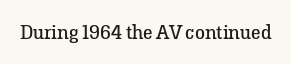
The image shows 20 px text type, upright; set normal letter spacing, not underlined.
